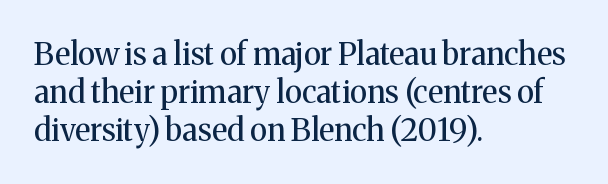
Do the letters lean? They stand straight. Stroke mass is kept to a normal reading level or below. No extra tracking has been applied to these lines. Every row of glyphs begins at an identical x-position on the left. Each letter's strokes conclude with small projecting serifs. Proportional: the letters do not fall into vertical columns.
